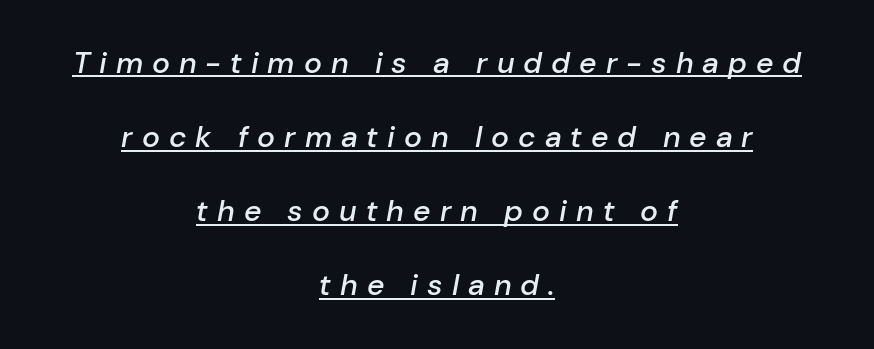
The glyphs have the mass of a demibold cut, below bold. The tracking reads as deliberately expanded to a designer's eye. Glance below the letters and you will spot a drawn line. The letters advance in unequal steps, a hallmark of proportional type.
